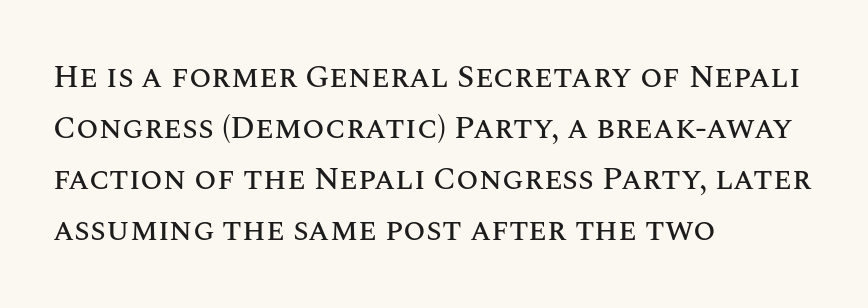
{"italic": "no", "width": "normal", "stroke_contrast": "medium", "x_height": "large", "monospaced": "no", "underline": "no", "align": "left", "line_spacing": "normal", "line_spacing_ratio": 1.59, "letter_spacing": "normal", "letter_spacing_em": 0.0, "glyph_px": 32}
